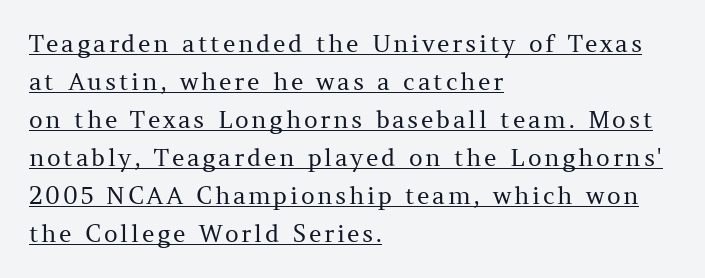
Q: Is the text bold? A: No.
Q: Is the text italic (slanted)? A: No, it is upright.
Q: Is the text underlined? A: Yes.
Q: How is the paragraph aligned? A: Left-aligned.
Q: Is the spacing between lines tight, normal or loose? A: Normal.
